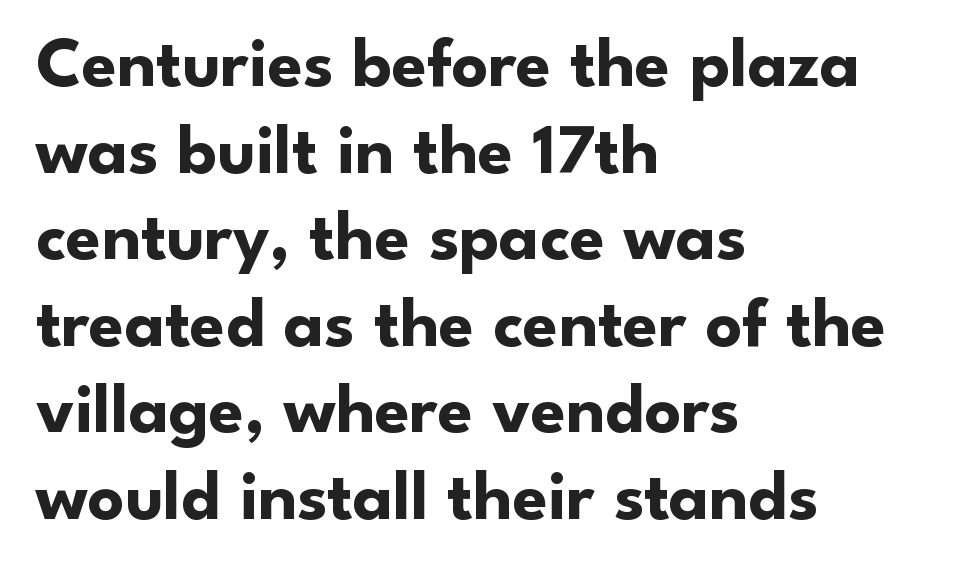
The characters look thick and weighty, a clear bold. Quick note: underline off. This is the regular roman posture of the typeface. Casual observation: everything's shoved over to the left. The face used here is proportionally spaced, like ordinary book or web type. Look at the tracking — it's just the regular setting, nothing added.
